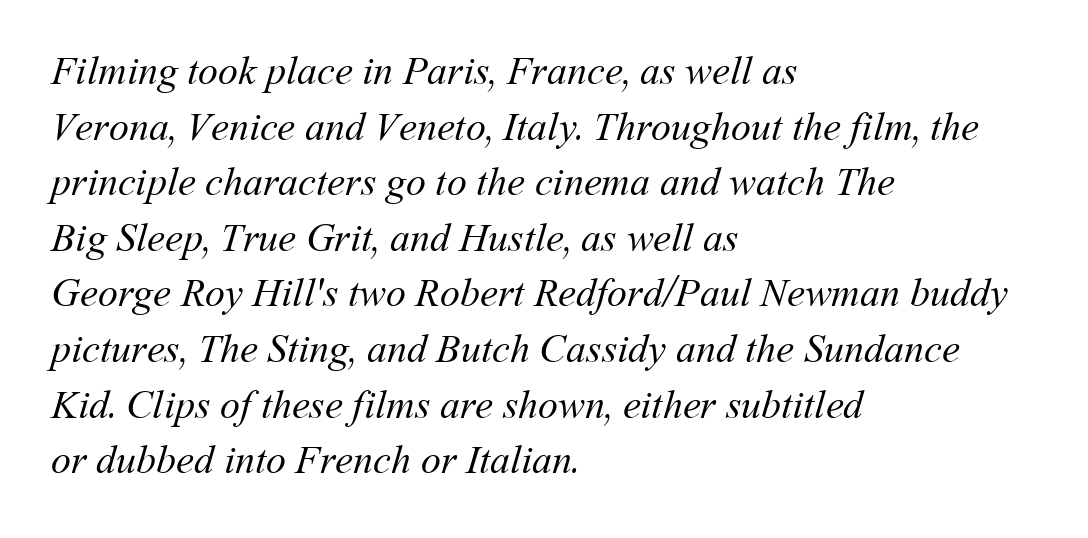
Q: Is the text bold? A: No.
Q: Is the text underlined? A: No.
Q: How is the paragraph aligned? A: Left-aligned.
Q: Is the spacing between letters normal or unusually wide? A: Normal.
Q: Is the spacing between lines tight, normal or loose? A: Normal.
Q: Width (condensed, normal, or wide)? A: Normal.
Q: Stroke contrast? A: Medium.
Q: x-height? A: Medium.
Q: Monospaced? A: No.
